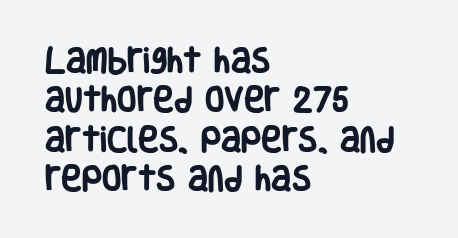
The image shows 28 px heavy, condensed sans-serif type, upright; set left-aligned, normal line spacing (1.41x), normal letter spacing, not underlined; low stroke contrast and a large x-height.
